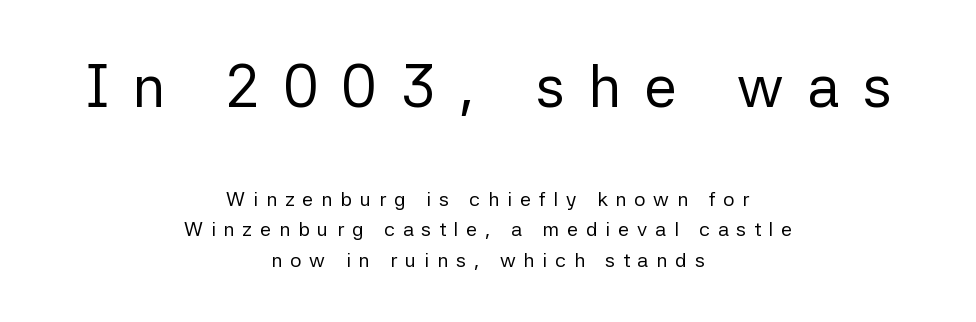
The image shows 59 px regular-weight sans-serif type, upright; set centered, normal line spacing (1.51x), unusually wide letter spacing (+0.39 em), not underlined; the first (top) block is 2.95x larger; low stroke contrast and a medium x-height.
